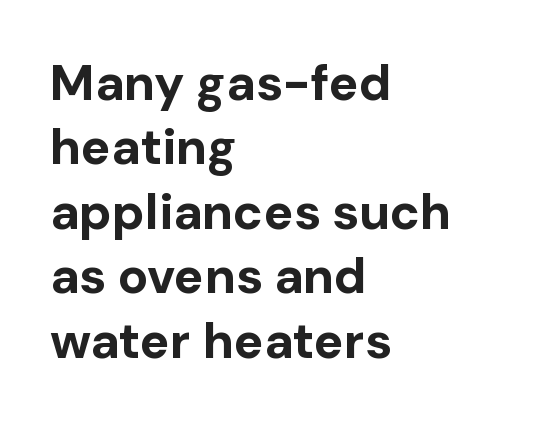
Q: Is the text bold? A: Yes.
Q: Is the text italic (slanted)? A: No, it is upright.
Q: Is the typeface a serif or a sans-serif typeface? A: Sans-serif.
Q: Is the text underlined? A: No.
Q: How is the paragraph aligned? A: Left-aligned.
Q: Is the spacing between letters normal or unusually wide? A: Normal.
Q: Is the spacing between lines tight, normal or loose? A: Normal.
Q: Width (condensed, normal, or wide)? A: Normal.
Q: Stroke contrast? A: Low.
Q: x-height? A: Medium.
Q: Monospaced? A: No.
